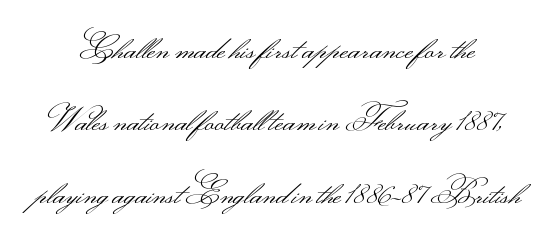
{"serif": "no", "bold": "no", "weight": "light", "width": "wide", "stroke_contrast": "medium", "monospaced": "no", "underline": "no", "line_spacing": "loose", "line_spacing_ratio": 2.19, "letter_spacing": "normal", "letter_spacing_em": 0.0, "glyph_px": 33}
